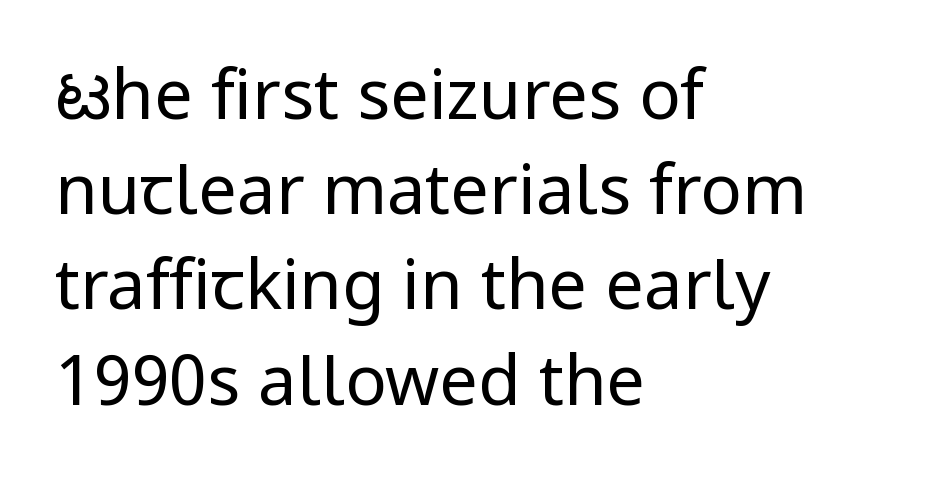
Q: Is the text bold? A: No.
Q: Is the text italic (slanted)? A: No, it is upright.
Q: Is the typeface a serif or a sans-serif typeface? A: Sans-serif.
Q: Is the text underlined? A: No.
Q: How is the paragraph aligned? A: Left-aligned.
Q: Is the spacing between letters normal or unusually wide? A: Normal.
Q: Is the spacing between lines tight, normal or loose? A: Normal.
Q: Width (condensed, normal, or wide)? A: Normal.
Q: Stroke contrast? A: Low.
Q: x-height? A: Medium.
Q: Monospaced? A: No.
